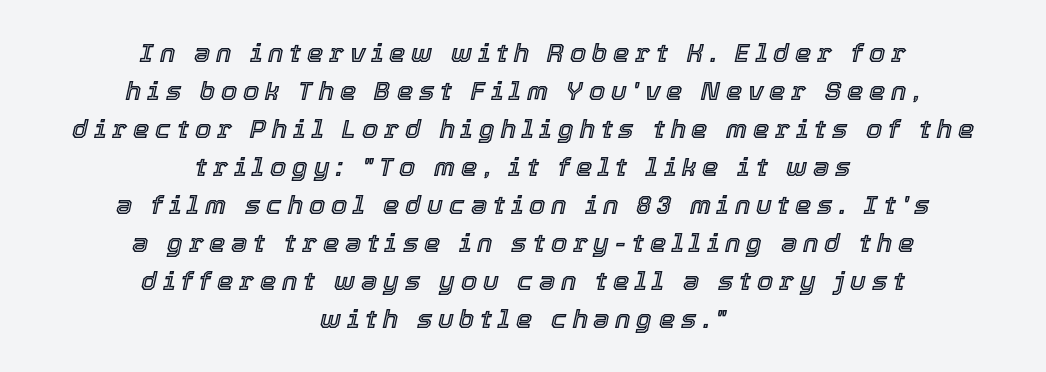
{"italic": "yes", "lean": "right", "slant_degrees": 12, "underline": "no", "align": "center", "line_spacing": "normal", "line_spacing_ratio": 1.46, "letter_spacing": "wide", "letter_spacing_em": 0.22, "glyph_px": 26}
